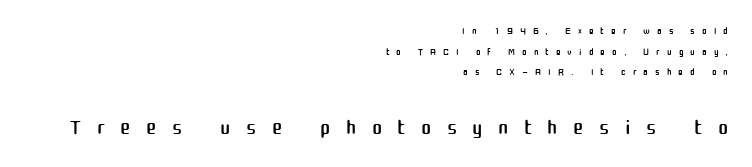
The image shows 31 px regular-weight sans-serif type, upright; set right-aligned, normal line spacing (1.48x), unusually wide letter spacing (+0.5 em), not underlined; the second (bottom) block is 2.21x larger; medium stroke contrast and a medium x-height.
